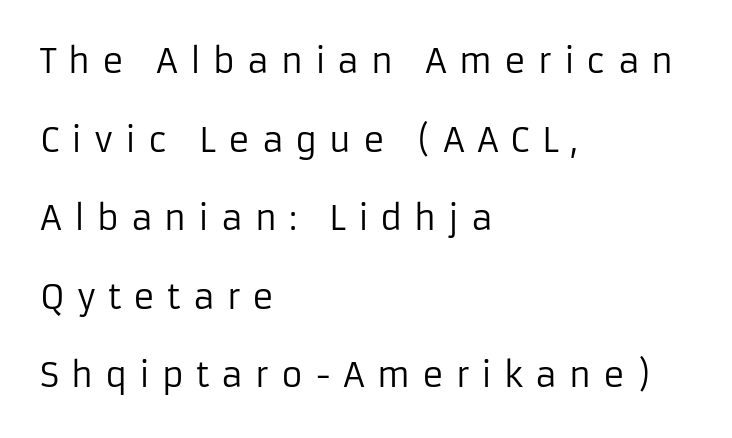
Q: Is the text bold? A: No.
Q: Is the text italic (slanted)? A: No, it is upright.
Q: Is the typeface a serif or a sans-serif typeface? A: Sans-serif.
Q: Is the text underlined? A: No.
Q: How is the paragraph aligned? A: Left-aligned.
Q: Is the spacing between letters normal or unusually wide? A: Unusually wide.
Q: Is the spacing between lines tight, normal or loose? A: Loose.
Q: Width (condensed, normal, or wide)? A: Normal.
Q: Stroke contrast? A: Low.
Q: x-height? A: Medium.
Q: Monospaced? A: No.
